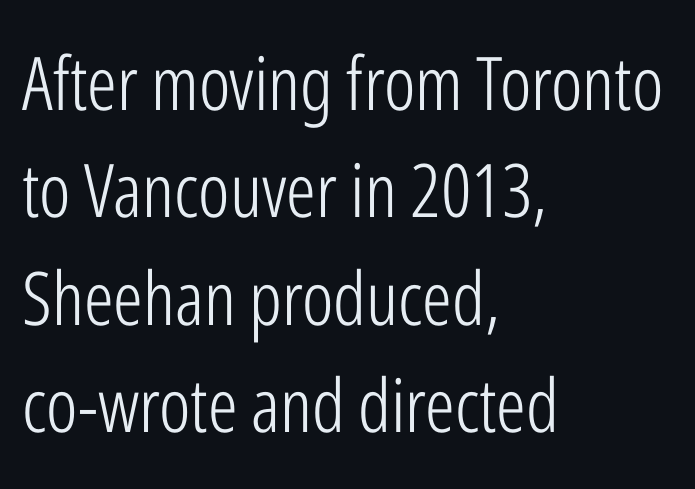
Q: Is the text bold? A: No.
Q: Is the text italic (slanted)? A: No, it is upright.
Q: Is the typeface a serif or a sans-serif typeface? A: Sans-serif.
Q: Is the text underlined? A: No.
Q: How is the paragraph aligned? A: Left-aligned.
Q: Is the spacing between letters normal or unusually wide? A: Normal.
Q: Is the spacing between lines tight, normal or loose? A: Normal.
Q: Width (condensed, normal, or wide)? A: Condensed.
Q: Stroke contrast? A: Low.
Q: x-height? A: Medium.
Q: Monospaced? A: No.
